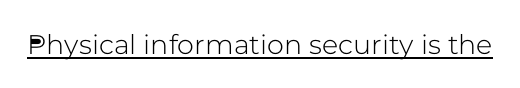
In terms of letterspacing, this is plain default setting. Ascenders rise straight up at ninety degrees. Underline: present.
